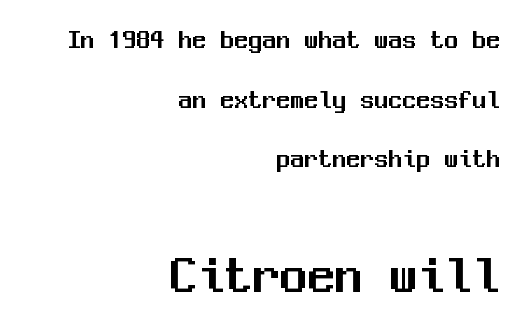
The image shows 55 px sans-serif type, upright, monospaced; set right-aligned, loose line spacing (2.13x), normal letter spacing, not underlined; the second (bottom) block is 1.96x larger; medium stroke contrast and a medium x-height.
